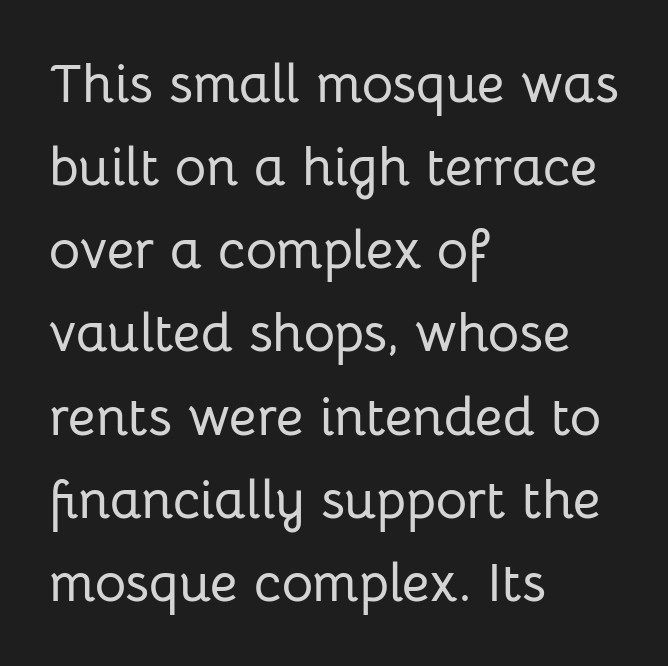
The image shows 54 px sans-serif type, upright; set left-aligned, normal line spacing (1.54x), normal letter spacing, not underlined; low stroke contrast and a medium x-height.
